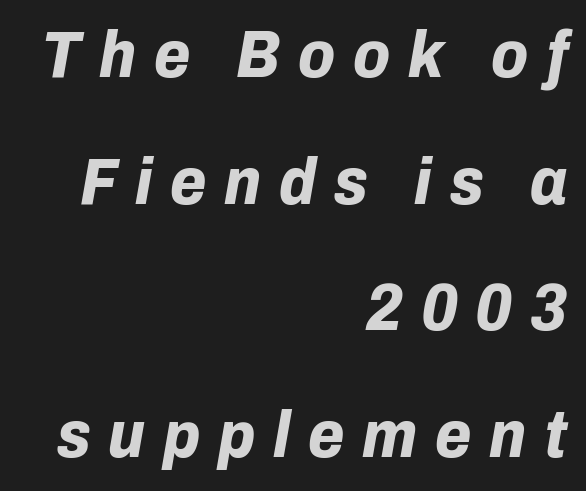
Q: Is the text bold? A: Yes.
Q: Is the text italic (slanted)? A: Yes, it leans right by about 10 degrees.
Q: Is the text underlined? A: No.
Q: How is the paragraph aligned? A: Right-aligned.
Q: Is the spacing between letters normal or unusually wide? A: Unusually wide.
Q: Is the spacing between lines tight, normal or loose? A: Loose.
Q: Width (condensed, normal, or wide)? A: Normal.
Q: Stroke contrast? A: Low.
Q: x-height? A: Medium.
Q: Monospaced? A: No.
